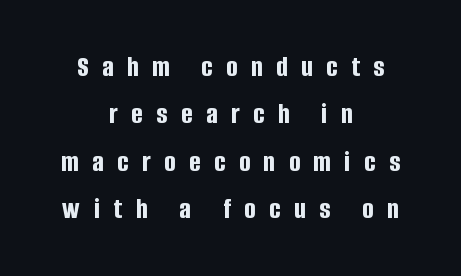
{"serif": "no", "italic": "no", "bold": "yes", "weight": "bold", "width": "condensed", "stroke_contrast": "low", "x_height": "large", "monospaced": "no", "underline": "no", "align": "center", "line_spacing": "normal", "line_spacing_ratio": 1.63, "letter_spacing": "wide", "letter_spacing_em": 0.48, "glyph_px": 29}
